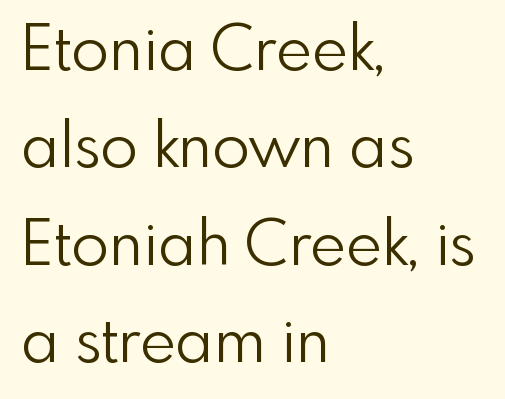
The image shows 62 px light sans-serif type, upright; set left-aligned, normal line spacing (1.57x), normal letter spacing, not underlined; low stroke contrast and a small x-height.
